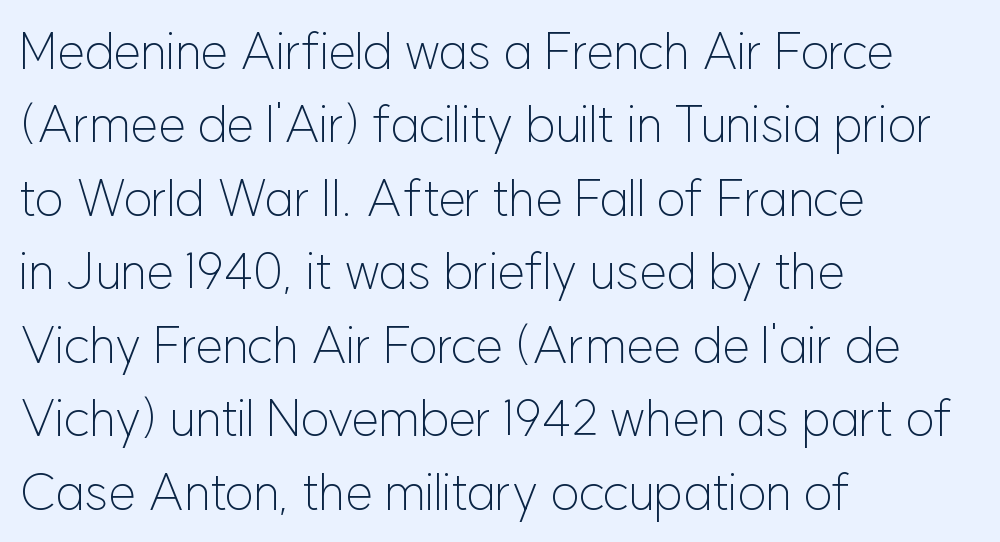
{"serif": "no", "italic": "no", "bold": "no", "weight": "light", "width": "normal", "stroke_contrast": "low", "x_height": "medium", "monospaced": "no", "underline": "no", "align": "left", "line_spacing": "normal", "line_spacing_ratio": 1.47, "letter_spacing": "normal", "letter_spacing_em": 0.0, "glyph_px": 50}
